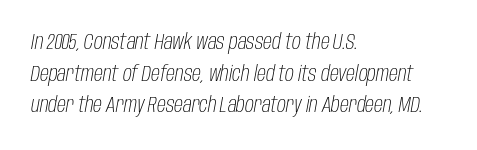
{"italic": "yes", "lean": "right", "slant_degrees": 10, "bold": "no", "underline": "no", "align": "left", "line_spacing": "normal", "line_spacing_ratio": 1.44, "letter_spacing": "normal", "letter_spacing_em": 0.0, "glyph_px": 22}
